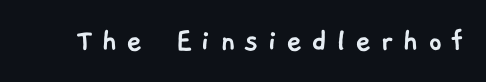
Q: Is the typeface a serif or a sans-serif typeface? A: Sans-serif.
Q: Is the text underlined? A: No.
Q: Is the spacing between letters normal or unusually wide? A: Unusually wide.
Q: Width (condensed, normal, or wide)? A: Normal.
Q: Stroke contrast? A: Low.
Q: x-height? A: Medium.
Q: Monospaced? A: No.
